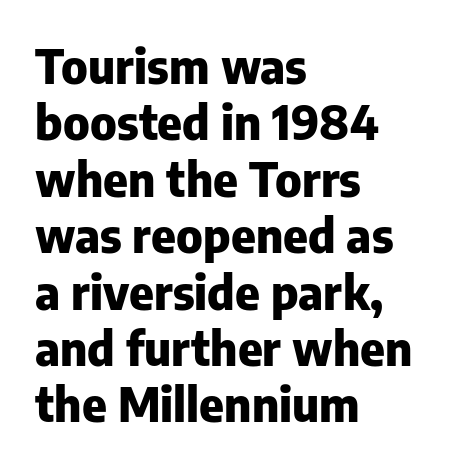
The image shows 47 px heavy sans-serif type, upright; set left-aligned, line spacing 1.2x, normal letter spacing, not underlined; low stroke contrast and a medium x-height.
